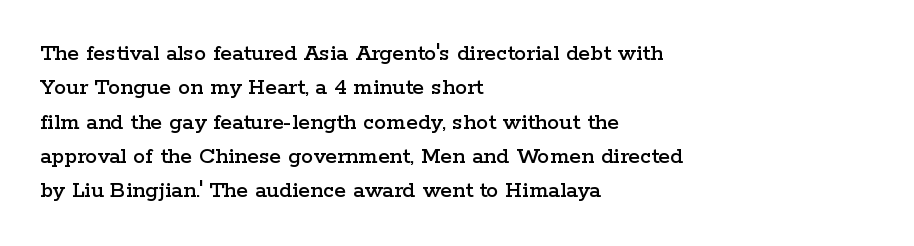
{"italic": "no", "underline": "no", "align": "left", "line_spacing": "normal", "line_spacing_ratio": 1.43, "letter_spacing": "normal", "letter_spacing_em": 0.0, "glyph_px": 24}
